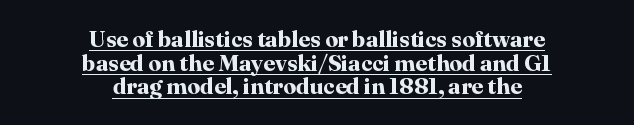
Q: Is the text bold? A: Yes.
Q: Is the text italic (slanted)? A: No, it is upright.
Q: Is the text underlined? A: Yes.
Q: How is the paragraph aligned? A: Centered.
Q: Is the spacing between letters normal or unusually wide? A: Normal.
Q: Is the spacing between lines tight, normal or loose? A: Tight.
